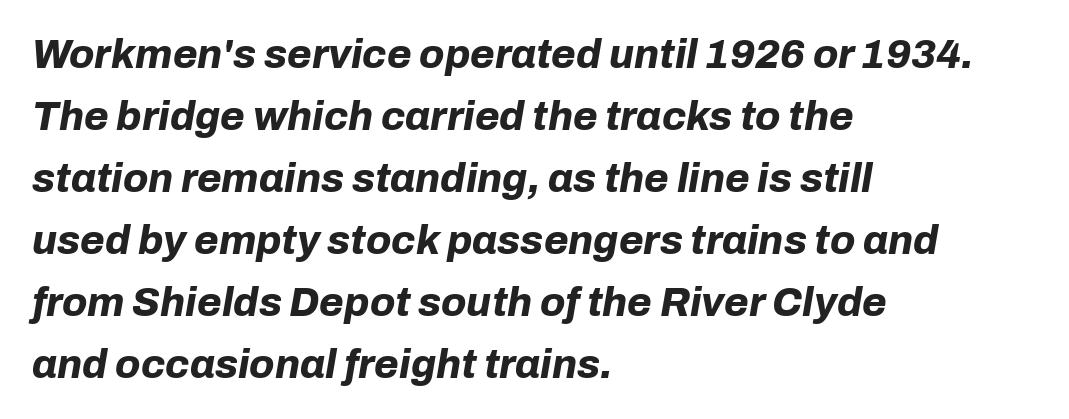
Q: Is the text bold? A: Yes.
Q: Is the text italic (slanted)? A: Yes, it leans right by about 10 degrees.
Q: Is the text underlined? A: No.
Q: How is the paragraph aligned? A: Left-aligned.
Q: Is the spacing between letters normal or unusually wide? A: Normal.
Q: Is the spacing between lines tight, normal or loose? A: Normal.
Q: Width (condensed, normal, or wide)? A: Normal.
Q: Stroke contrast? A: Low.
Q: x-height? A: Medium.
Q: Monospaced? A: No.
